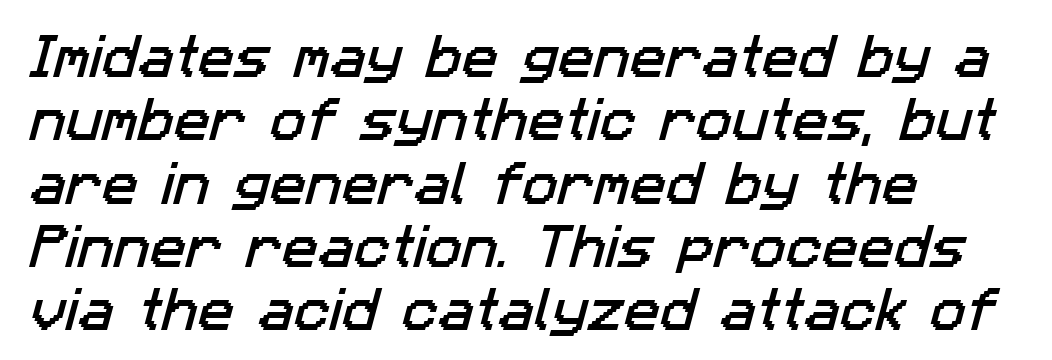
Visually the block forms a straight wall on the left and a jagged coastline on the right. You could not count columns in this text — the font is proportionally spaced. Vertical spacing — default. The passage shown is not underscored anywhere. Examine the stroke ends and you'll find no serifs.
